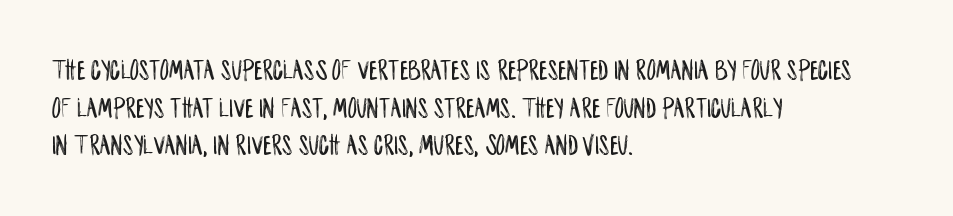
{"serif": "no", "italic": "no", "width": "condensed", "stroke_contrast": "low", "x_height": "large", "monospaced": "no", "underline": "no", "align": "left", "line_spacing": "normal", "line_spacing_ratio": 1.3, "letter_spacing": "normal", "letter_spacing_em": 0.0, "glyph_px": 29}
